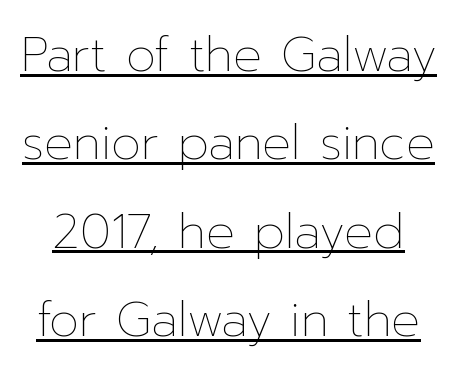
The image shows 48 px thin type, upright; set line spacing 1.84x, normal letter spacing, underlined; low stroke contrast and a medium x-height.
